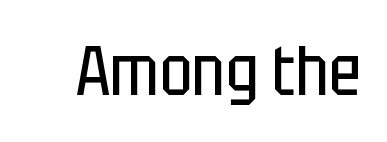
Classification — sans serif. Is the type heavy? It reads as light-to-regular instead. Posture: straight, roman, zero tilt. Underline: absent. Proportional: the letters do not fall into vertical columns.
